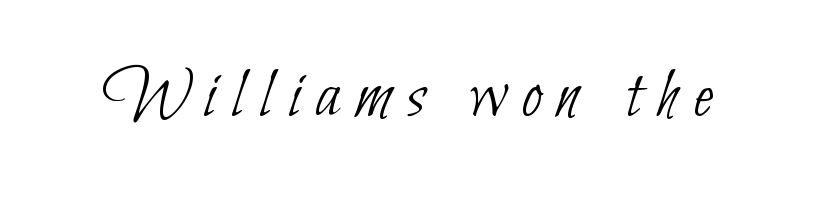
Q: Is the text bold? A: No.
Q: Is the typeface a serif or a sans-serif typeface? A: Sans-serif.
Q: Is the text underlined? A: No.
Q: Is the spacing between letters normal or unusually wide? A: Unusually wide.
Q: Width (condensed, normal, or wide)? A: Condensed.
Q: Stroke contrast? A: Low.
Q: x-height? A: Small.
Q: Monospaced? A: No.
